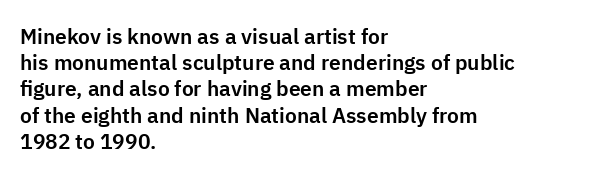
Q: Is the text italic (slanted)? A: No, it is upright.
Q: Is the text underlined? A: No.
Q: How is the paragraph aligned? A: Left-aligned.
Q: Is the spacing between letters normal or unusually wide? A: Normal.
Q: Is the spacing between lines tight, normal or loose? A: Normal.
